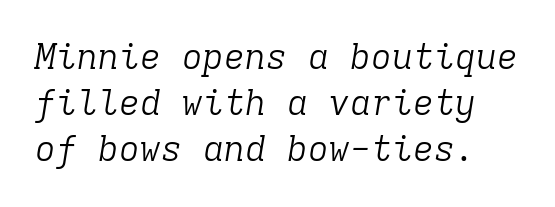
The image shows 35 px light serif type, italic (leaning right), monospaced; set normal line spacing (1.32x), normal letter spacing, not underlined; low stroke contrast and a medium x-height.
